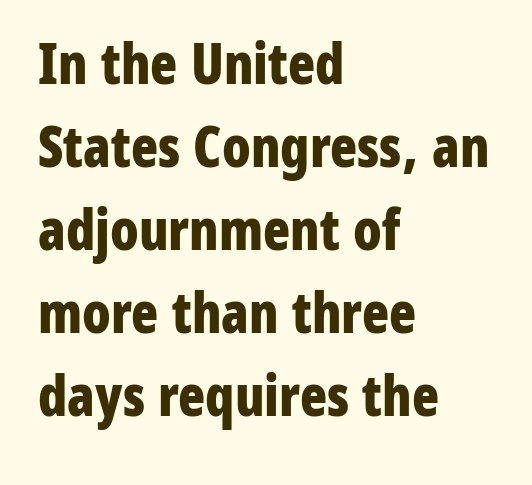
Q: Is the text bold? A: Yes.
Q: Is the text italic (slanted)? A: No, it is upright.
Q: Is the typeface a serif or a sans-serif typeface? A: Sans-serif.
Q: Is the text underlined? A: No.
Q: How is the paragraph aligned? A: Left-aligned.
Q: Is the spacing between letters normal or unusually wide? A: Normal.
Q: Is the spacing between lines tight, normal or loose? A: Normal.
Q: Width (condensed, normal, or wide)? A: Condensed.
Q: Stroke contrast? A: Low.
Q: x-height? A: Medium.
Q: Monospaced? A: No.
